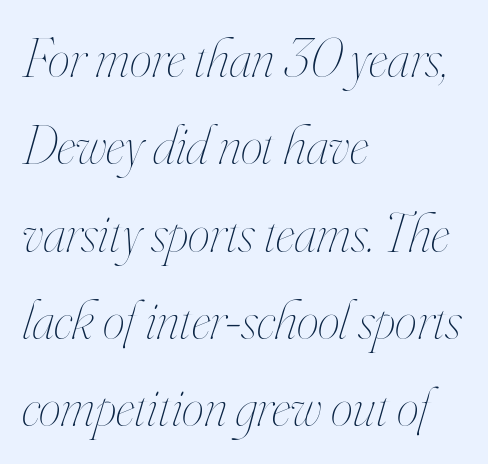
The passage shown stacks its lines at a standard gap. The paragraph shown leans on its left margin. Is the type heavy? It reads as light-to-regular instead. Character widths vary here, with narrow letters taking less room than wide ones.
